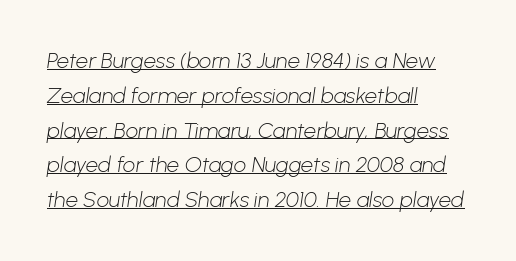
Q: Is the text bold? A: No.
Q: Is the text underlined? A: Yes.
Q: How is the paragraph aligned? A: Left-aligned.
Q: Is the spacing between letters normal or unusually wide? A: Normal.
Q: Is the spacing between lines tight, normal or loose? A: Normal.
